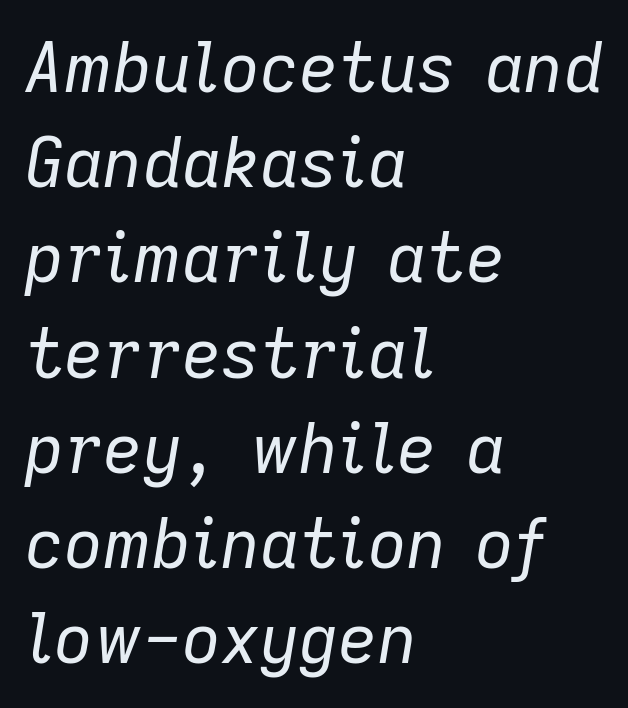
Q: Is the text bold? A: No.
Q: Is the text italic (slanted)? A: Yes, it leans right by about 9 degrees.
Q: Is the text underlined? A: No.
Q: How is the paragraph aligned? A: Left-aligned.
Q: Is the spacing between letters normal or unusually wide? A: Normal.
Q: Is the spacing between lines tight, normal or loose? A: Normal.
Q: Width (condensed, normal, or wide)? A: Normal.
Q: Stroke contrast? A: Low.
Q: x-height? A: Medium.
Q: Monospaced? A: No.
